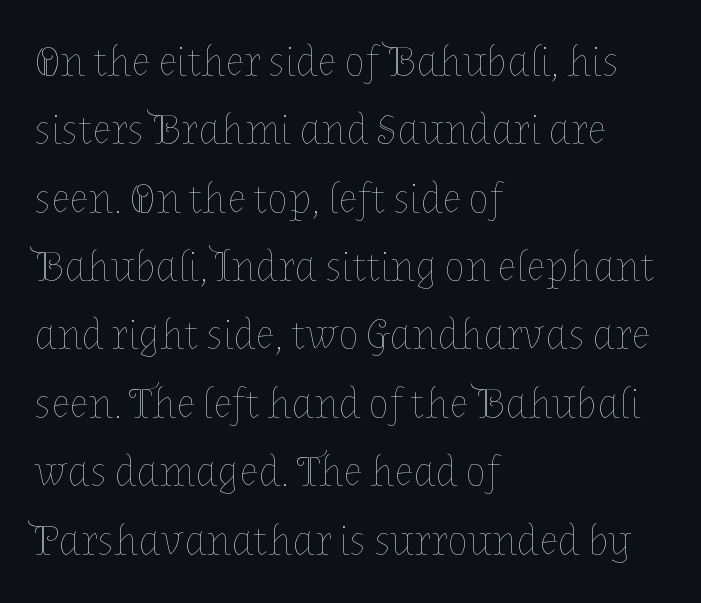
The image shows 43 px thin type, upright; set left-aligned, normal line spacing (1.59x), normal letter spacing, not underlined; low stroke contrast and a medium x-height.
